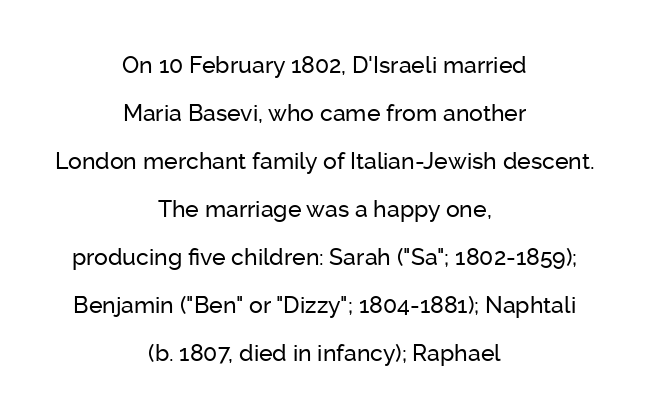
{"italic": "no", "underline": "no", "align": "center", "line_spacing": "loose", "line_spacing_ratio": 2.09, "letter_spacing": "normal", "letter_spacing_em": 0.0, "glyph_px": 23}
